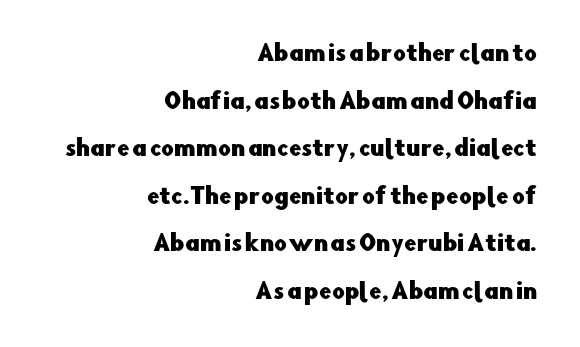
The image shows 22 px text type, upright; set right-aligned, loose line spacing (2.16x), normal letter spacing, not underlined.
